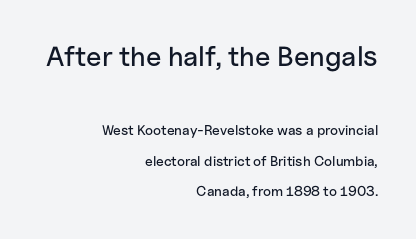
{"serif": "no", "italic": "no", "width": "normal", "stroke_contrast": "low", "x_height": "medium", "monospaced": "no", "underline": "no", "align": "right", "line_spacing": "loose", "line_spacing_ratio": 2.18, "letter_spacing": "normal", "letter_spacing_em": 0.0, "larger_block": "first", "size_ratio": 2.0, "glyph_px": 28}
